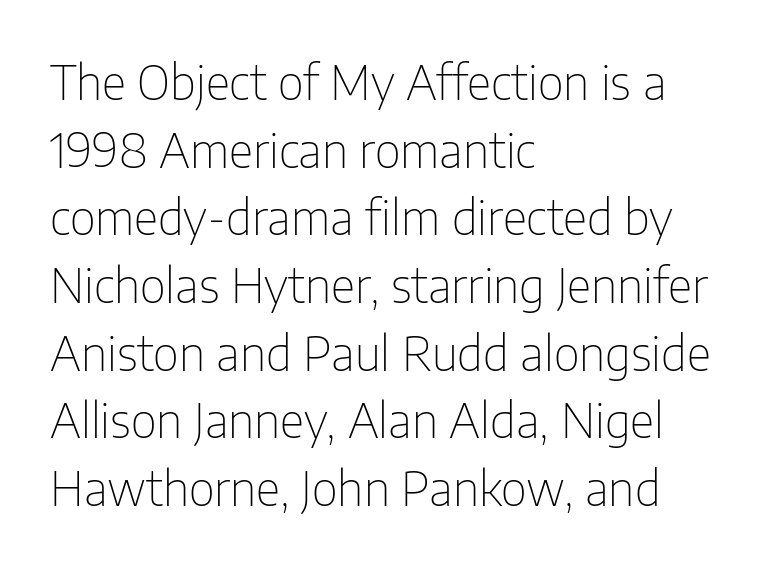
{"serif": "no", "italic": "no", "bold": "no", "weight": "thin", "width": "condensed", "stroke_contrast": "low", "x_height": "medium", "monospaced": "no", "underline": "no", "align": "left", "line_spacing": "normal", "line_spacing_ratio": 1.41, "letter_spacing": "normal", "letter_spacing_em": 0.0, "glyph_px": 48}
